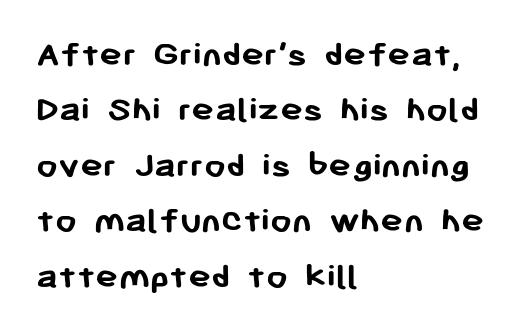
Each new line begins a customary step beneath the previous one. Descenders are the only things crossing below the line. This rendering employs a face without finishing strokes, i.e., a sans-serif. The passage shown is typed in a proportional face where columns would drift.
